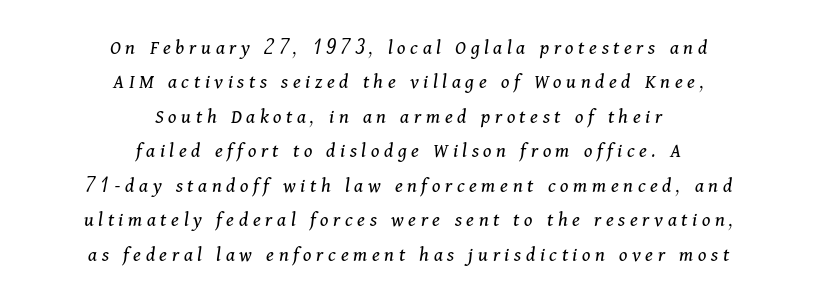
The image shows 21 px text type, italic (leaning right); set centered, normal line spacing (1.64x), unusually wide letter spacing (+0.22 em), not underlined.
